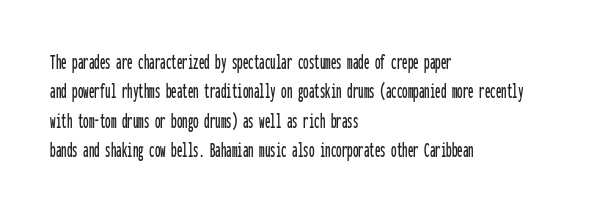
Q: Is the text italic (slanted)? A: No, it is upright.
Q: Is the text underlined? A: No.
Q: How is the paragraph aligned? A: Left-aligned.
Q: Is the spacing between letters normal or unusually wide? A: Normal.
Q: Is the spacing between lines tight, normal or loose? A: Normal.
